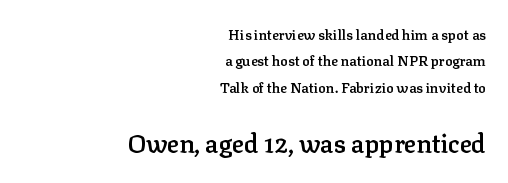
The image shows 25 px text type, upright; set right-aligned, line spacing 1.88x, normal letter spacing, not underlined; the second (bottom) block is 1.79x larger.
